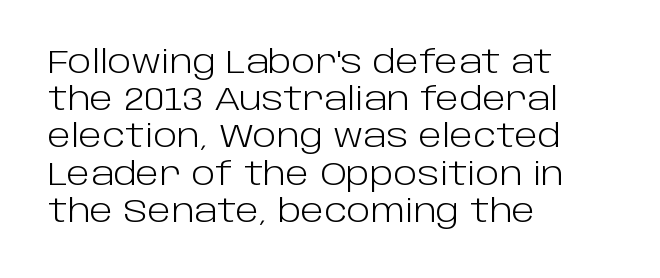
The image shows 31 px light sans-serif type, upright; set left-aligned, line spacing 1.2x, normal letter spacing, not underlined; low stroke contrast and a large x-height.
